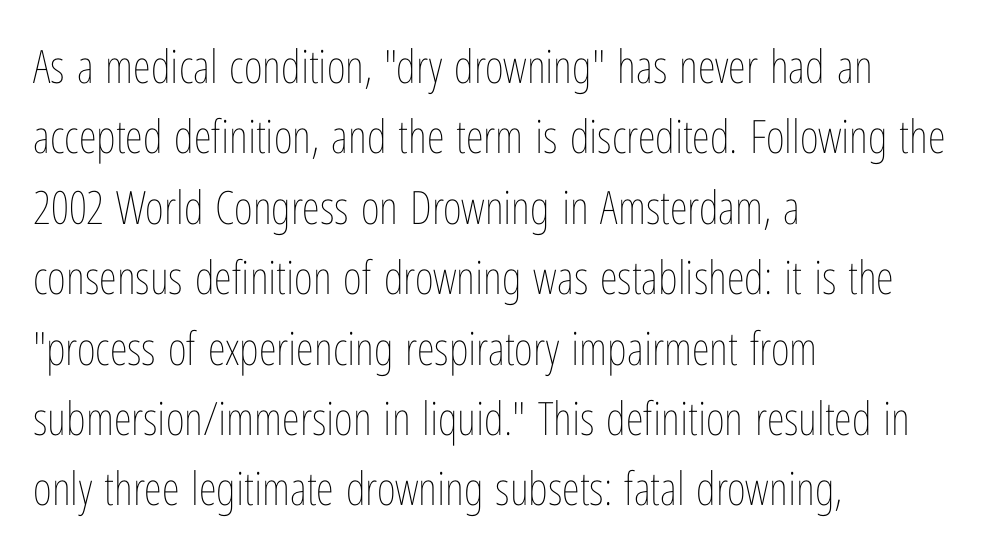
The image shows 46 px thin, condensed type, upright; set left-aligned, normal line spacing (1.53x), normal letter spacing, not underlined; low stroke contrast and a medium x-height.
